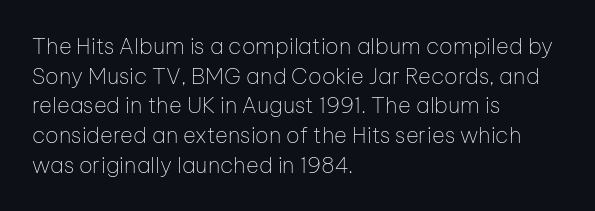
The image shows 22 px text type, upright; set left-aligned, normal line spacing (1.35x), normal letter spacing, not underlined.
